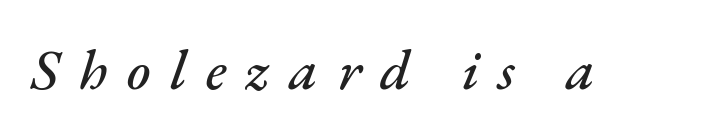
Notice how the stems are inclined rather than vertical — that's the hallmark of italics. Letter spacing: wide. Each letter keeps its own natural width here, so spacing adapts to shape. Words float on clear page, feet unadorned.
